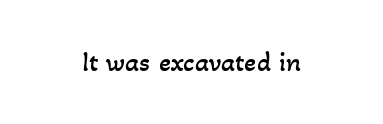
Q: Is the text bold? A: No.
Q: Is the text underlined? A: No.
Q: How is the paragraph aligned? A: Centered.
Q: Is the spacing between letters normal or unusually wide? A: Normal.
Q: Width (condensed, normal, or wide)? A: Normal.
Q: Stroke contrast? A: Low.
Q: x-height? A: Small.
Q: Monospaced? A: No.
